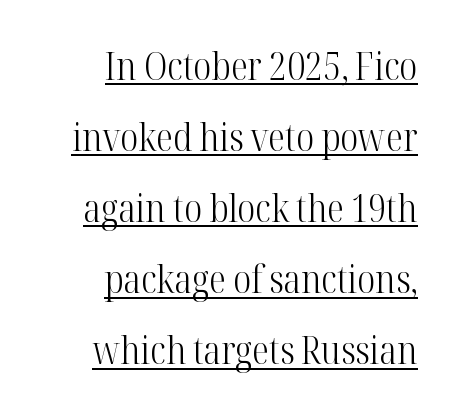
The image shows 38 px light, condensed serif type, upright; set right-aligned, line spacing 1.87x, normal letter spacing, underlined; high stroke contrast and a medium x-height.
